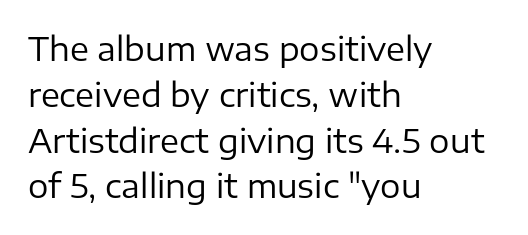
{"serif": "no", "italic": "no", "bold": "no", "weight": "regular", "width": "normal", "stroke_contrast": "low", "x_height": "medium", "monospaced": "no", "underline": "no", "align": "left", "line_spacing": "normal", "line_spacing_ratio": 1.43, "letter_spacing": "normal", "letter_spacing_em": 0.0, "glyph_px": 32}
